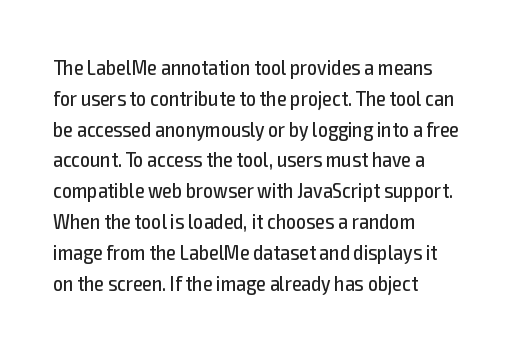
Q: Is the text bold? A: No.
Q: Is the text italic (slanted)? A: No, it is upright.
Q: Is the text underlined? A: No.
Q: How is the paragraph aligned? A: Left-aligned.
Q: Is the spacing between letters normal or unusually wide? A: Normal.
Q: Is the spacing between lines tight, normal or loose? A: Normal.
